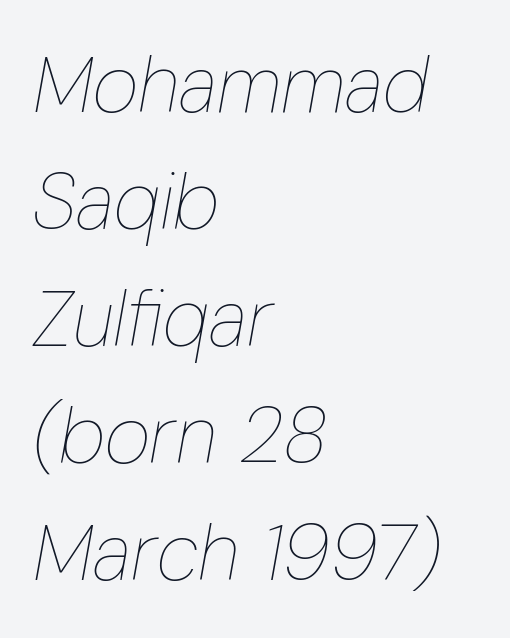
Looks like regular typesetting: each glyph gets only the width it needs. Standard letterfit; no display-style spreading of the glyphs. When letters slant like this, we call the style italic. Typeset ragged right — the left edge is the straight one. Line spacing here is normal. The font sits on the lighter half of the weight spectrum, regular included.
